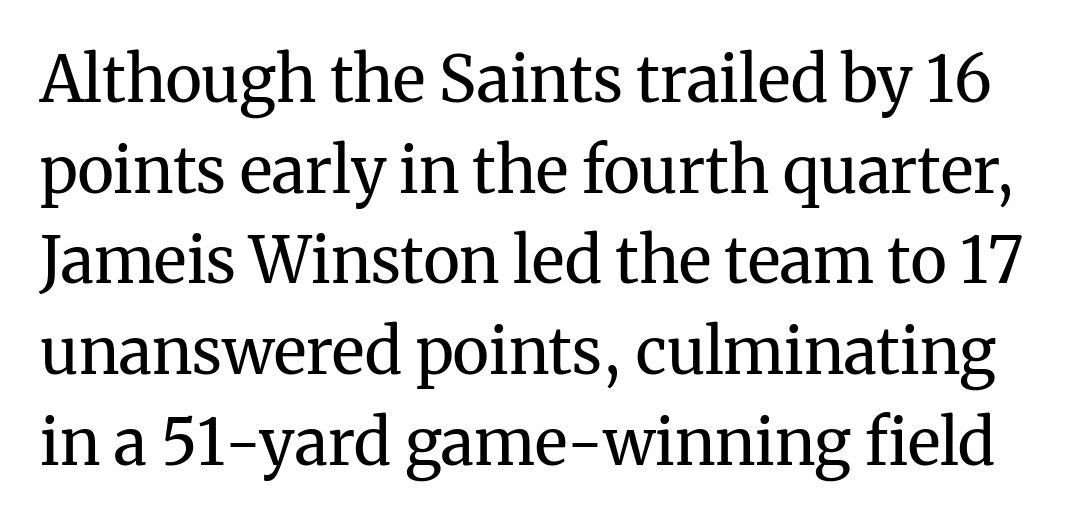
On a weight scale, this lands at 450 or below. Character widths vary here, with narrow letters taking less room than wide ones. The letters stand straight up with perfectly vertical stems. In terms of letterform style, serifs are clearly present. Type without underlining.
